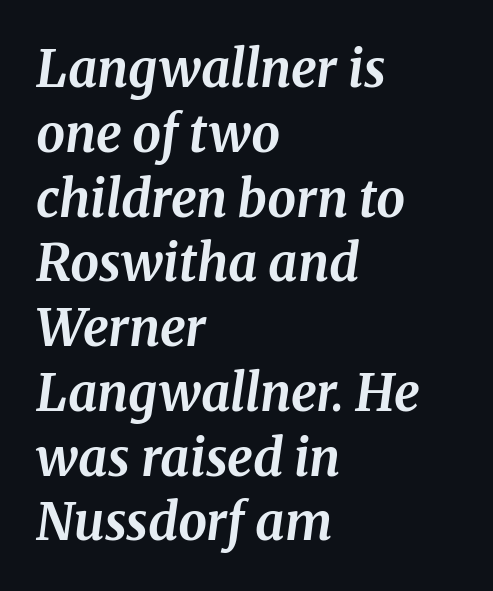
The face used here is rendered with its standard letterfit. The gap between lines stays unmarked. Does the weight exceed regular? Yes, all the way to bold. Note: serifs present on the glyphs. Varying glyph widths throughout — classic text-font behaviour.
